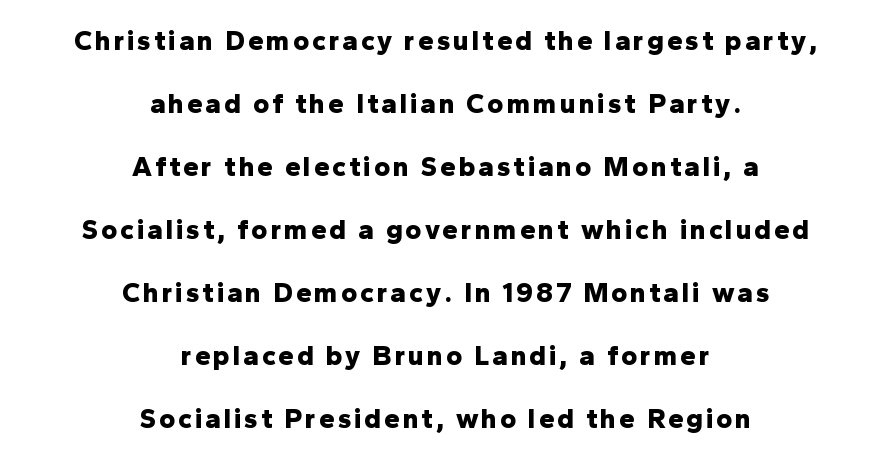
The image shows 28 px bold sans-serif type, upright; set centered, loose line spacing (2.25x), not underlined; low stroke contrast and a medium x-height.
